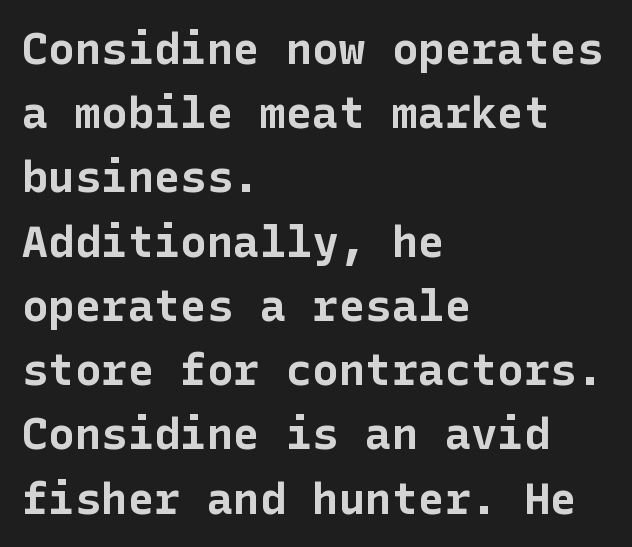
Q: Is the text bold? A: Yes.
Q: Is the text italic (slanted)? A: No, it is upright.
Q: Is the typeface a serif or a sans-serif typeface? A: Sans-serif.
Q: Is the text underlined? A: No.
Q: How is the paragraph aligned? A: Left-aligned.
Q: Is the spacing between letters normal or unusually wide? A: Normal.
Q: Is the spacing between lines tight, normal or loose? A: Normal.
Q: Width (condensed, normal, or wide)? A: Normal.
Q: Stroke contrast? A: Low.
Q: x-height? A: Medium.
